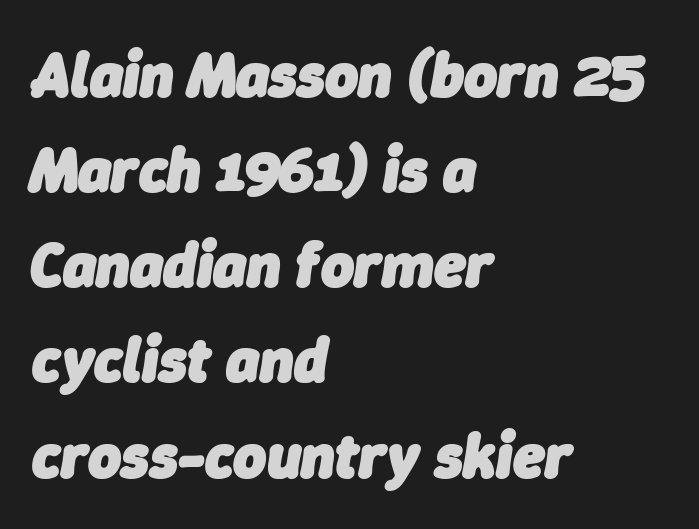
The image shows 63 px heavy type, italic (leaning right); set left-aligned, normal line spacing (1.51x), normal letter spacing, not underlined; low stroke contrast and a medium x-height.
